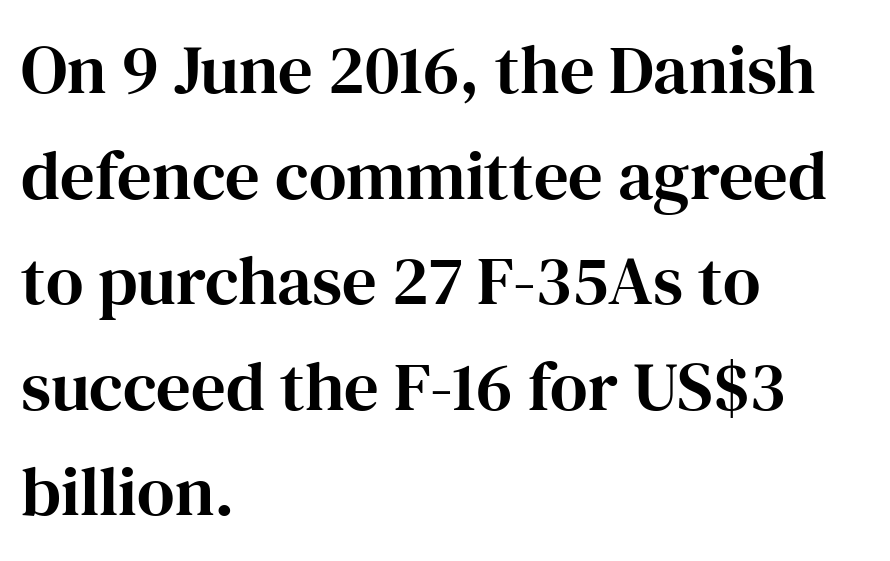
The zone under the glyphs is completely vacant. Students, observe: this is what conventionally led text looks like. The letters stand upright; this is a roman face. Caption: multi-line text, flush left, ragged right. The passage shown has conventional tracking throughout.
